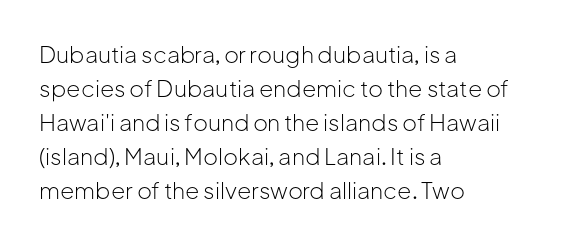
The type sits square on the baseline with zero lean. Stem width sits at or under what a default text font uses. Horizontally, the lines are justified to the leading edge only. This sample keeps an unexceptional amount of space between lines. The space beneath each line is pristine and unruled. There is no visible air inserted between adjacent glyphs.
